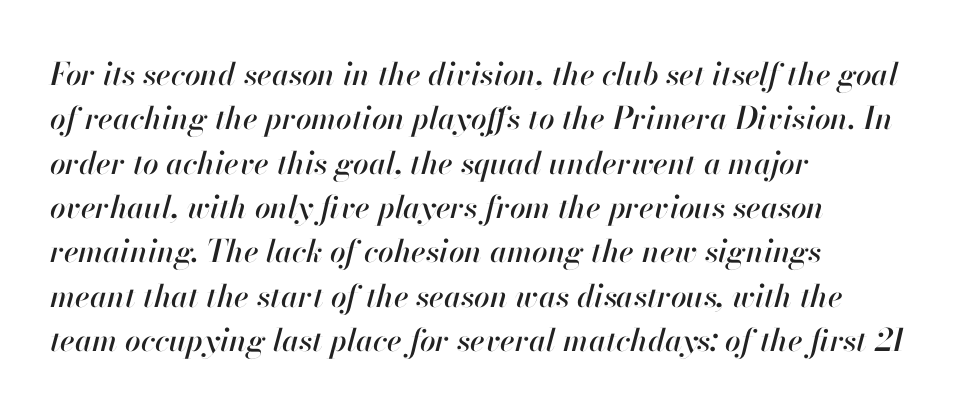
This sample uses an oblique cut, with every glyph tilted off the vertical. The lines in this sample share a left origin and differ only in where they stop. Proportional: the letters do not fall into vertical columns. Students, observe: this is what conventionally led text looks like. The face used here is rendered with its standard letterfit. Check the space under the baseline: it is left empty.
